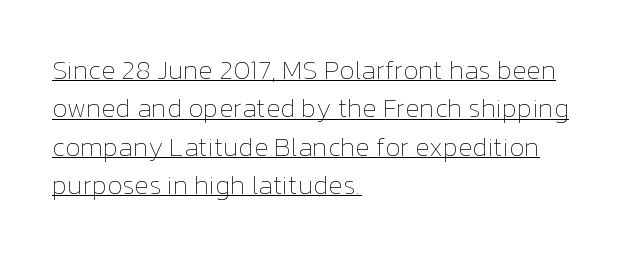
Reading down the column, the eye jumps a familiar distance to each next line. The lines in this sample share a left origin and differ only in where they stop. The font's upright variant was chosen for this text. Compared with undecorated copy, this sample adds a rule below the words. Nobody touched the tracking dial on this one.
